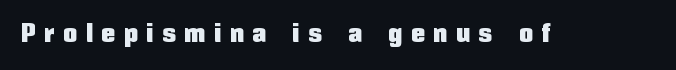
{"italic": "no", "underline": "no", "letter_spacing": "wide", "letter_spacing_em": 0.34, "glyph_px": 27}
